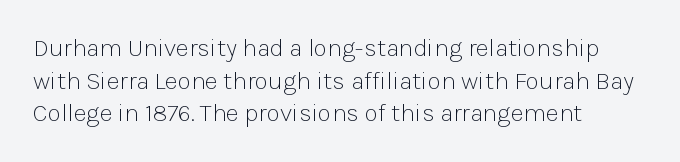
{"italic": "no", "bold": "no", "underline": "no", "align": "left", "line_spacing": "normal", "line_spacing_ratio": 1.31, "letter_spacing": "normal", "letter_spacing_em": 0.0, "glyph_px": 25}
